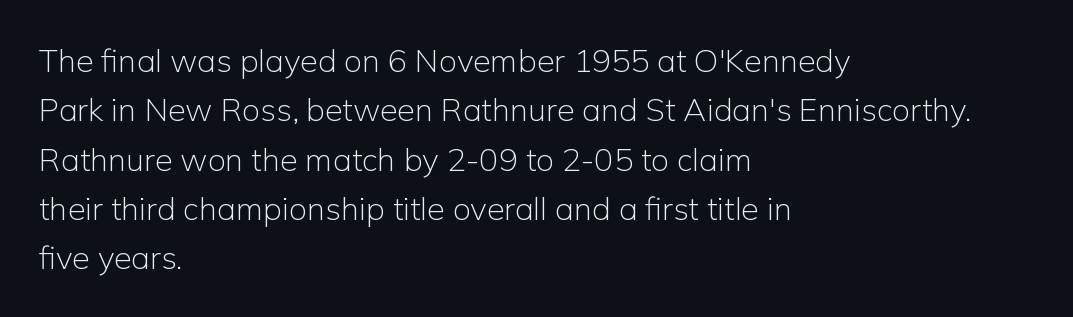
{"serif": "no", "italic": "no", "bold": "no", "weight": "light", "width": "normal", "stroke_contrast": "low", "x_height": "medium", "monospaced": "no", "underline": "no", "align": "left", "line_spacing": "normal", "line_spacing_ratio": 1.54, "letter_spacing": "normal", "letter_spacing_em": 0.0, "glyph_px": 32}
